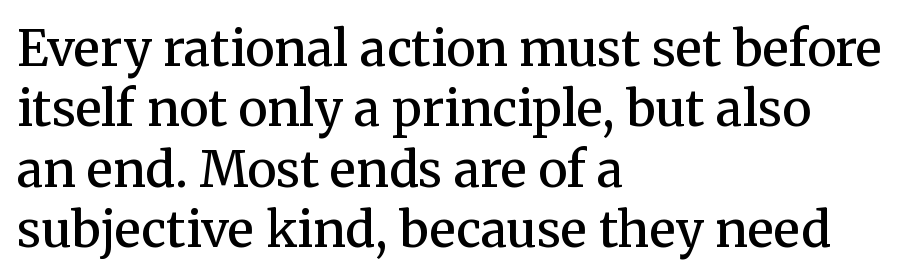
{"serif": "yes", "italic": "no", "bold": "semi", "weight": "semibold", "width": "normal", "stroke_contrast": "medium", "x_height": "medium", "monospaced": "no", "underline": "no", "align": "left", "line_spacing_ratio": 1.23, "letter_spacing": "normal", "letter_spacing_em": 0.0, "glyph_px": 49}
